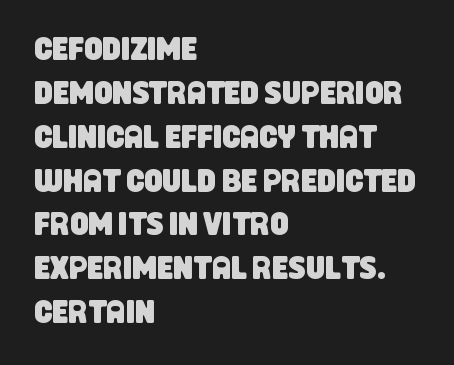
You could not count columns in this text — the font is proportionally spaced. Honestly, the row spacing looks completely unremarkable. Honestly, there is no underline to notice here at all. Observe the absence of serifs on each vertical stroke in this sample. You could call the tracking neutral — neither tight nor loose. Is the block centered? No — it sits flush against the left margin.
